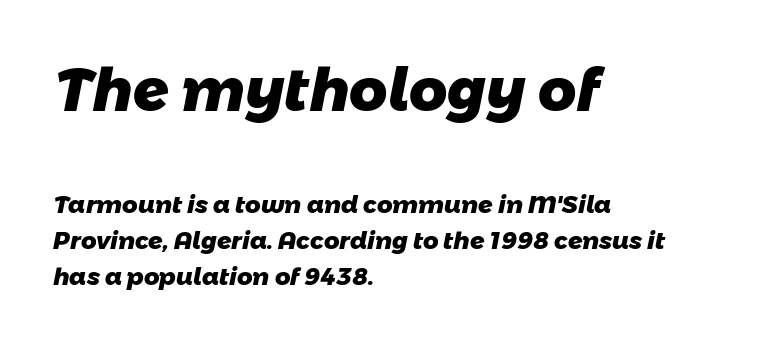
{"serif": "no", "bold": "yes", "weight": "heavy", "width": "normal", "stroke_contrast": "low", "x_height": "medium", "monospaced": "no", "underline": "no", "align": "left", "line_spacing": "normal", "line_spacing_ratio": 1.5, "letter_spacing": "normal", "letter_spacing_em": 0.0, "larger_block": "first", "size_ratio": 2.46, "glyph_px": 59}
